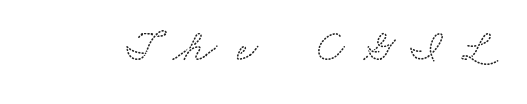
{"width": "wide", "stroke_contrast": "low", "x_height": "small", "monospaced": "no", "underline": "no", "letter_spacing": "wide", "letter_spacing_em": 0.45, "glyph_px": 45}
